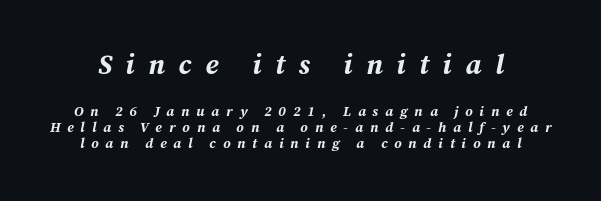
{"italic": "yes", "lean": "right", "slant_degrees": 12, "bold": "yes", "weight": "bold", "width": "normal", "stroke_contrast": "medium", "x_height": "medium", "monospaced": "no", "underline": "no", "line_spacing": "tight", "line_spacing_ratio": 1.15, "letter_spacing": "wide", "letter_spacing_em": 0.49, "larger_block": "first", "size_ratio": 2.0, "glyph_px": 28}
